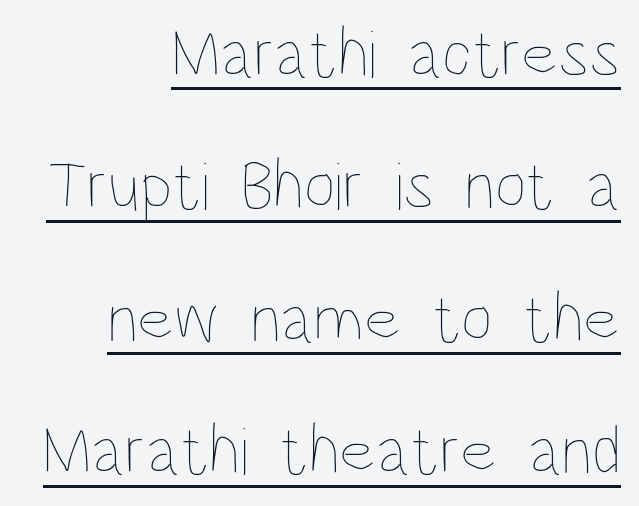
The tracking reads as untouched default to a designer's eye. The ragged edge is on the left, which tells us the setting is flush right. This rendering features underlined lettering. These lines were composed using upright roman letters. Character widths vary here, with narrow letters taking less room than wide ones. Summary of vertical rhythm: relaxed, with wide interline spacing.
